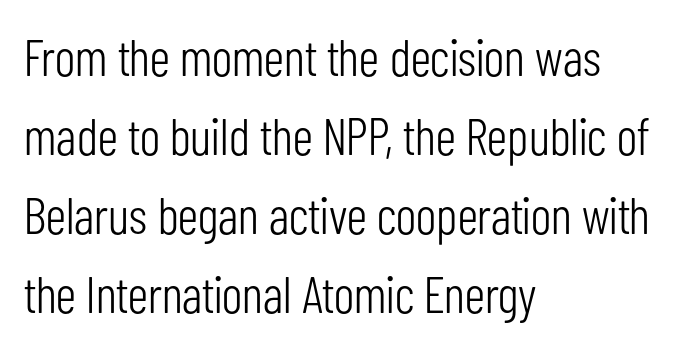
{"serif": "no", "italic": "no", "bold": "no", "weight": "light", "width": "condensed", "stroke_contrast": "low", "x_height": "medium", "monospaced": "no", "underline": "no", "align": "left", "line_spacing": "normal", "line_spacing_ratio": 1.52, "letter_spacing": "normal", "letter_spacing_em": 0.0, "glyph_px": 52}
